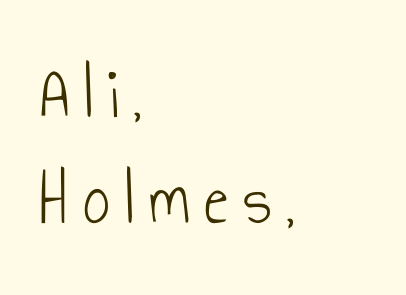
The rendering uses natural spacing where letterforms have individual widths. Posture: upright roman. The leading is moderate, giving the passage an even texture. Check under the words: just untouched page. Think standard paragraph weight, or any step lighter than that.
